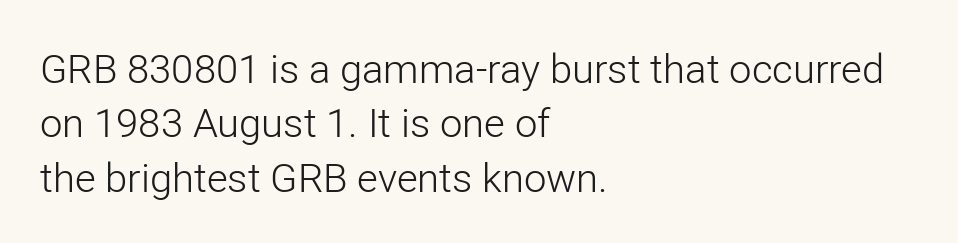
Leftover space on each line is placed entirely after the last word. The lines sit at an ordinary, default distance from one another. Tall strokes in this sample are plumb rather than angled. The glyphs are unaccompanied by any horizontal stroke below them.
